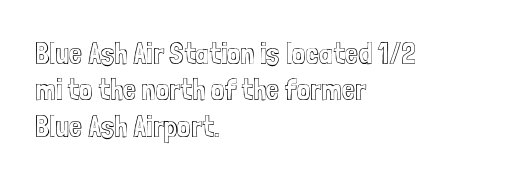
Q: Is the text italic (slanted)? A: No, it is upright.
Q: Is the text underlined? A: No.
Q: How is the paragraph aligned? A: Left-aligned.
Q: Is the spacing between letters normal or unusually wide? A: Normal.
Q: Width (condensed, normal, or wide)? A: Condensed.
Q: x-height? A: Medium.
Q: Monospaced? A: No.
